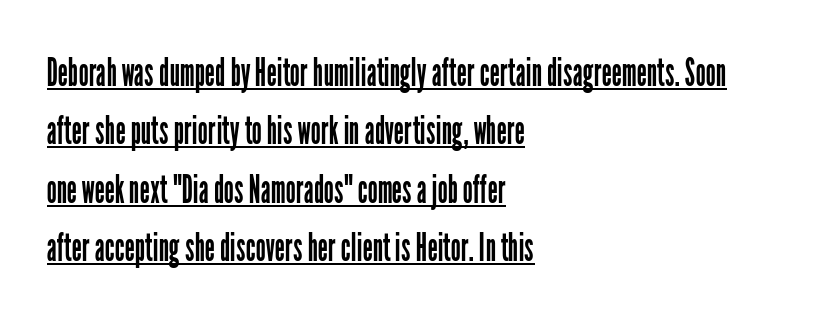
Q: Is the text bold? A: No.
Q: Is the text italic (slanted)? A: No, it is upright.
Q: Is the typeface a serif or a sans-serif typeface? A: Sans-serif.
Q: Is the text underlined? A: Yes.
Q: How is the paragraph aligned? A: Left-aligned.
Q: Is the spacing between letters normal or unusually wide? A: Normal.
Q: Is the spacing between lines tight, normal or loose? A: Normal.
Q: Width (condensed, normal, or wide)? A: Condensed.
Q: Stroke contrast? A: Low.
Q: x-height? A: Medium.
Q: Monospaced? A: No.
